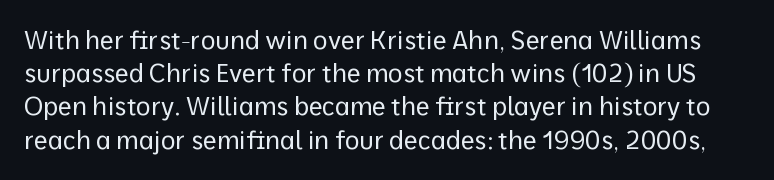
Q: Is the text bold? A: No.
Q: Is the text italic (slanted)? A: No, it is upright.
Q: Is the text underlined? A: No.
Q: Is the spacing between letters normal or unusually wide? A: Normal.
Q: Is the spacing between lines tight, normal or loose? A: Normal.
